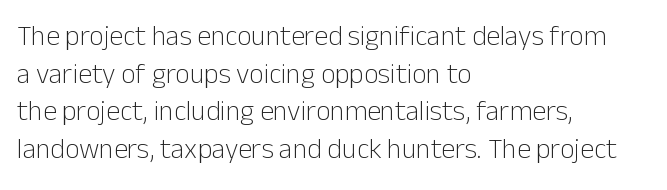
The image shows 28 px light sans-serif type, upright; set left-aligned, normal line spacing (1.34x), normal letter spacing, not underlined; low stroke contrast and a medium x-height.
